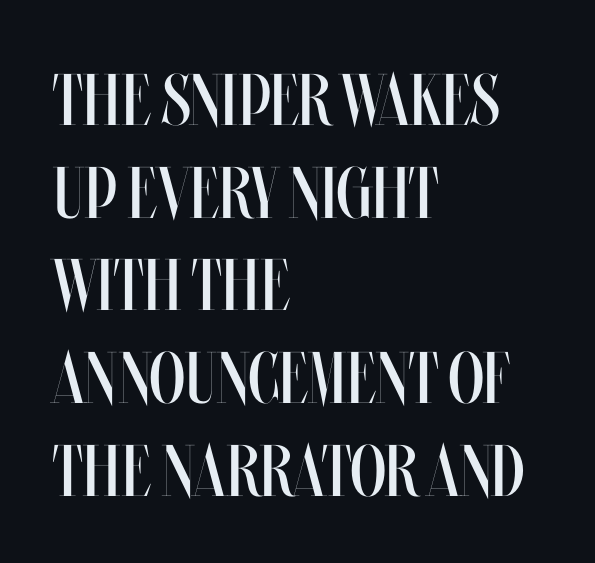
The image shows 73 px regular-weight, condensed type, upright; set left-aligned, normal line spacing (1.27x), normal letter spacing, not underlined; medium stroke contrast and a large x-height.
